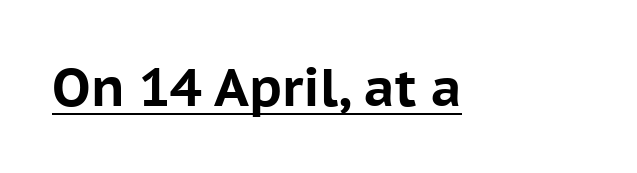
Does the type have serifs? No, each stem ends abruptly. The font is running at its bold setting. It's the straight-up-and-down kind of type. Character widths vary here, with narrow letters taking less room than wide ones. Has an underline been added? It has. This sample uses plain, unmodified letter spacing.
